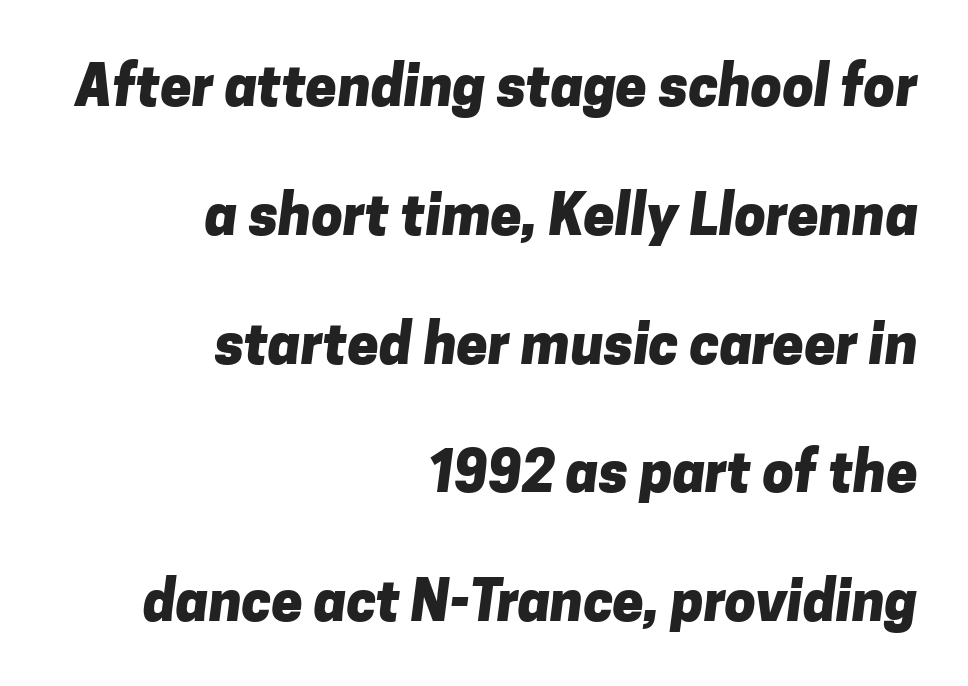
The image shows 56 px heavy sans-serif type; set right-aligned, loose line spacing (2.3x), normal letter spacing, not underlined; low stroke contrast and a medium x-height.
